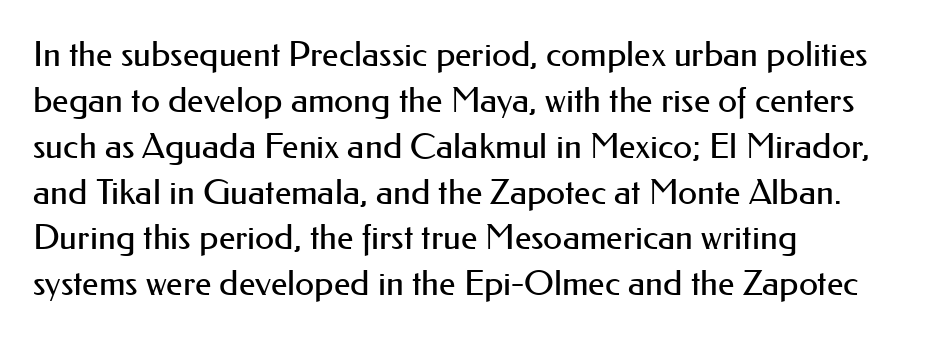
The image shows 35 px regular-weight sans-serif type, upright; set left-aligned, normal line spacing (1.31x), normal letter spacing, not underlined; medium stroke contrast and a small x-height.
